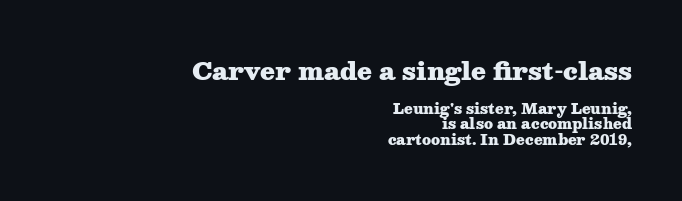
Q: Is the text bold? A: Yes.
Q: Is the text italic (slanted)? A: No, it is upright.
Q: Is the text underlined? A: No.
Q: How is the paragraph aligned? A: Right-aligned.
Q: Is the spacing between letters normal or unusually wide? A: Normal.
Q: Is the spacing between lines tight, normal or loose? A: Tight.
Q: Which block of text is set in a larger size, the first (top) or the second (bottom)? A: The first (top) one.
